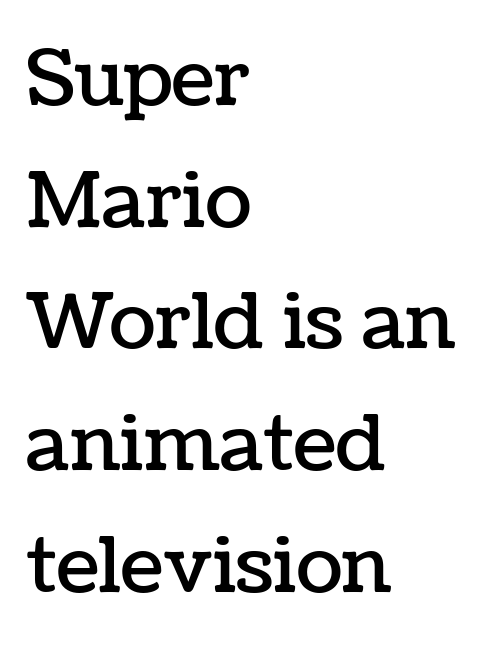
Q: Is the text italic (slanted)? A: No, it is upright.
Q: Is the text underlined? A: No.
Q: How is the paragraph aligned? A: Left-aligned.
Q: Is the spacing between letters normal or unusually wide? A: Normal.
Q: Is the spacing between lines tight, normal or loose? A: Normal.
Q: Width (condensed, normal, or wide)? A: Normal.
Q: Stroke contrast? A: Low.
Q: x-height? A: Medium.
Q: Monospaced? A: No.
